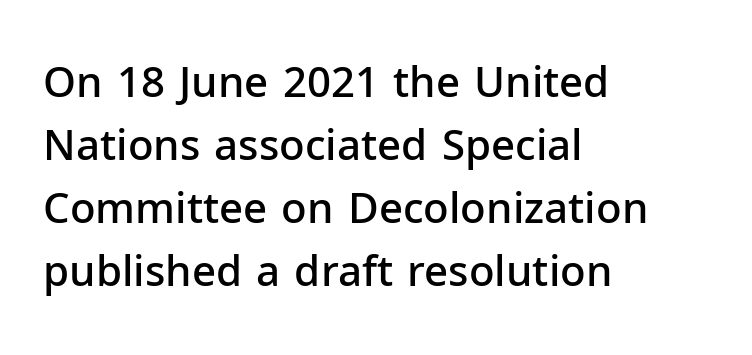
Q: Is the text bold? A: Semi-bold.
Q: Is the text italic (slanted)? A: No, it is upright.
Q: Is the typeface a serif or a sans-serif typeface? A: Sans-serif.
Q: Is the text underlined? A: No.
Q: How is the paragraph aligned? A: Left-aligned.
Q: Is the spacing between letters normal or unusually wide? A: Normal.
Q: Is the spacing between lines tight, normal or loose? A: Normal.
Q: Width (condensed, normal, or wide)? A: Normal.
Q: Stroke contrast? A: Low.
Q: x-height? A: Medium.
Q: Monospaced? A: No.
